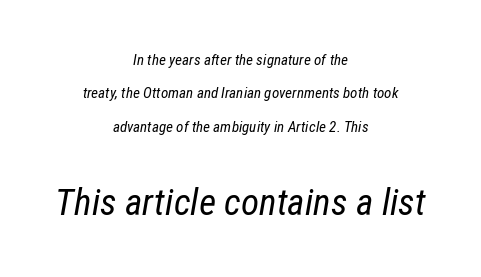
The image shows 37 px regular-weight, condensed type, italic (leaning right); set centered, loose line spacing (2.22x), normal letter spacing, not underlined; the second (bottom) block is 2.47x larger; low stroke contrast and a medium x-height.
